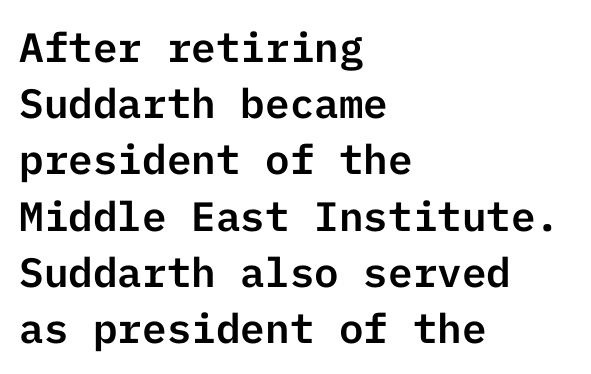
{"serif": "no", "italic": "no", "width": "normal", "stroke_contrast": "low", "x_height": "medium", "underline": "no", "align": "left", "line_spacing": "normal", "line_spacing_ratio": 1.37, "letter_spacing": "normal", "letter_spacing_em": 0.0, "glyph_px": 41}
